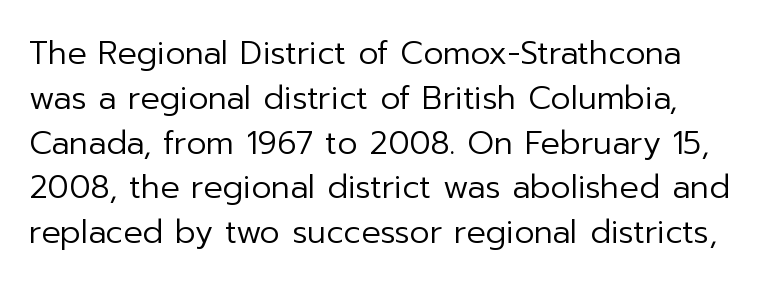
{"serif": "no", "italic": "no", "bold": "no", "weight": "regular", "width": "normal", "stroke_contrast": "low", "x_height": "medium", "monospaced": "no", "underline": "no", "line_spacing": "normal", "line_spacing_ratio": 1.4, "letter_spacing": "normal", "letter_spacing_em": 0.0, "glyph_px": 32}
